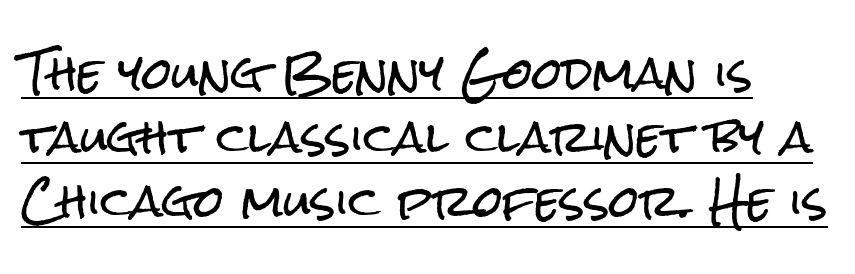
The axis of the letterforms is exactly vertical. A typesetter would call this proportional, since set widths differ per character. Type style note: lacks serifs. Does a line run under the words? Yes, clearly.
